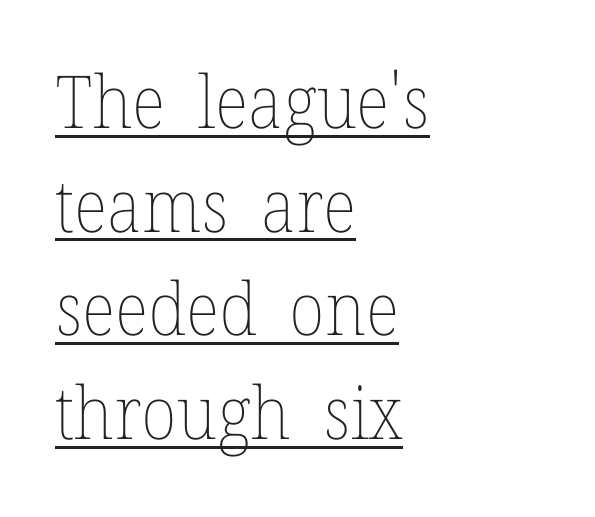
{"italic": "no", "bold": "no", "weight": "thin", "width": "normal", "stroke_contrast": "low", "x_height": "medium", "monospaced": "no", "underline": "yes", "align": "left", "line_spacing": "normal", "line_spacing_ratio": 1.42, "letter_spacing": "normal", "letter_spacing_em": 0.0, "glyph_px": 73}
